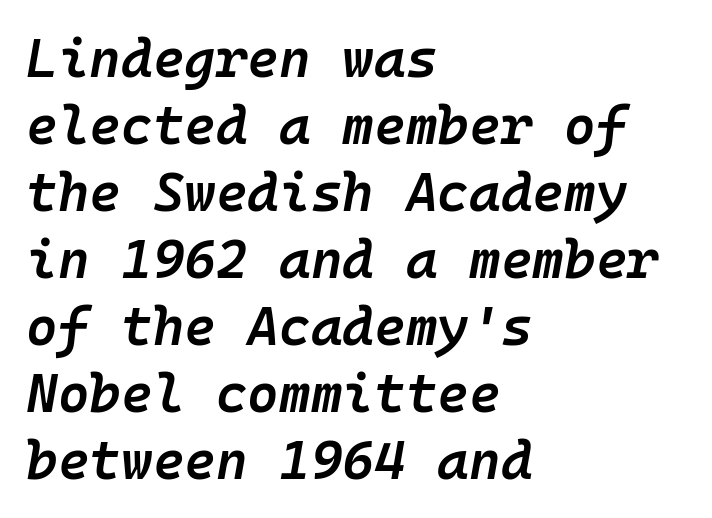
Q: Is the text bold? A: Semi-bold.
Q: Is the text italic (slanted)? A: Yes, it leans right by about 10 degrees.
Q: Is the text underlined? A: No.
Q: How is the paragraph aligned? A: Left-aligned.
Q: Is the spacing between letters normal or unusually wide? A: Normal.
Q: Width (condensed, normal, or wide)? A: Normal.
Q: Stroke contrast? A: Low.
Q: x-height? A: Medium.
Q: Monospaced? A: Yes.
